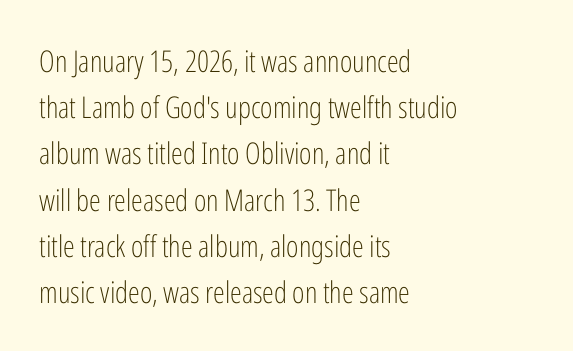
Is this a fixed-width face? No — the glyphs have proportional, varying widths. Observe the absence of serifs on each vertical stroke in this sample. The text block is weighted toward the left margin, trailing off unevenly rightward. No extra ink here — the face is not bold. Students, note that the glyphs here touch the page at normal intervals. The typography opts for an upright posture over an oblique one.
